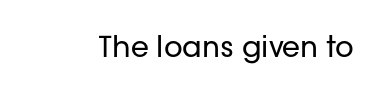
Does the lettering tilt? It doesn't — this is upright. Here the designer chose a conventional face with non-uniform glyph widths. Unmarked baselines from the first word to the last. Look at the tracking — it's just the regular setting, nothing added.
